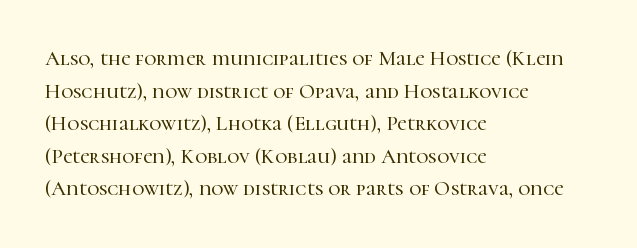
The image shows 21 px text type, upright; set left-aligned, normal line spacing (1.55x), normal letter spacing, not underlined.
